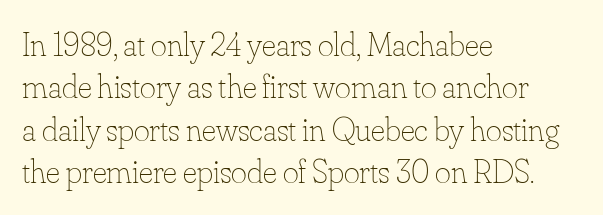
The letterforms sit shoulder to shoulder at normal distance. Is this a fixed-width face? No — the glyphs have proportional, varying widths. On a weight scale, this lands at 450 or below. Ascenders rise straight up at ninety degrees. This rendering features lettering with no underline.
